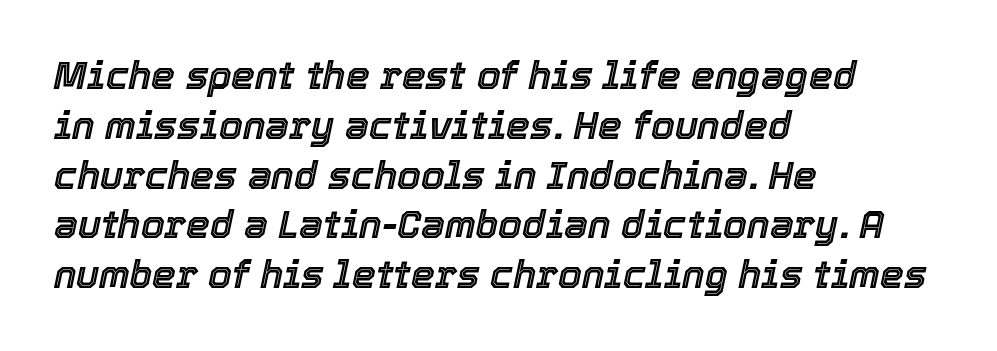
{"italic": "yes", "lean": "right", "slant_degrees": 12, "width": "normal", "x_height": "medium", "monospaced": "no", "underline": "no", "align": "left", "line_spacing": "normal", "line_spacing_ratio": 1.31, "letter_spacing": "normal", "letter_spacing_em": 0.0, "glyph_px": 38}
